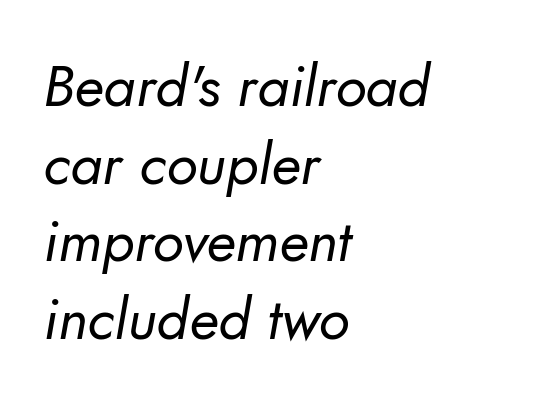
The image shows 58 px regular-weight sans-serif type; set left-aligned, normal line spacing (1.34x), normal letter spacing, not underlined; low stroke contrast and a small x-height.
